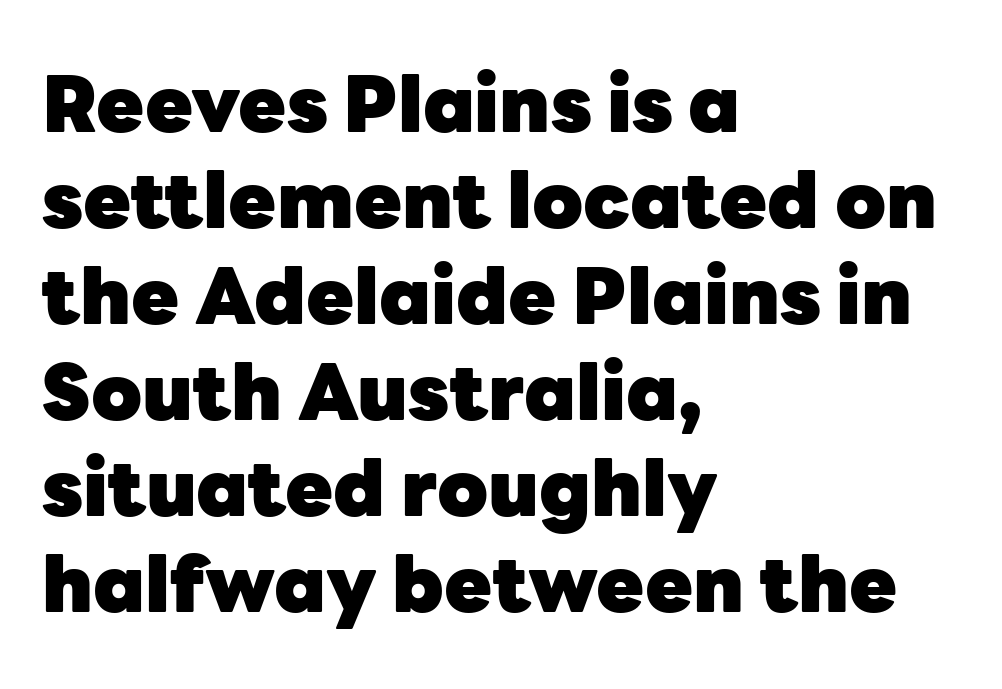
Is the block centered? No — it sits flush against the left margin. What weight is shown? A full bold with thick strokes. Do the characters align in a grid? No, the font is proportional. The typography opts for an upright posture over an oblique one.
